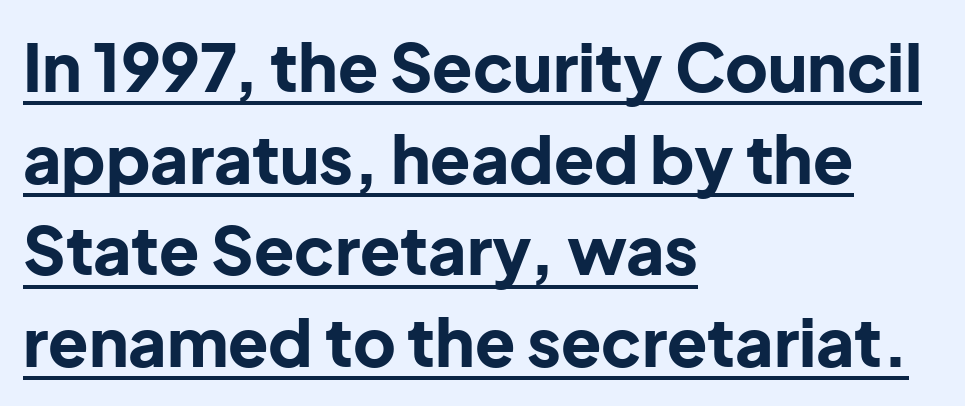
The image shows 66 px bold sans-serif type, upright; set left-aligned, normal line spacing (1.39x), normal letter spacing, underlined; low stroke contrast and a medium x-height.
